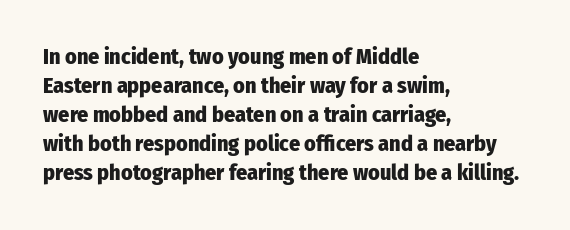
I'd describe the lettering as bold — thick and assertive. Line starts are locked; line ends wander. Nope, not italic — everything's standing straight. Only glyphs here, with clear space below each row.
